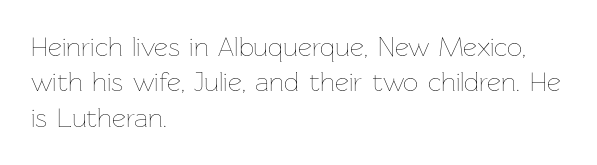
The image shows 27 px text type, upright; set left-aligned, normal line spacing (1.31x), normal letter spacing, not underlined.
